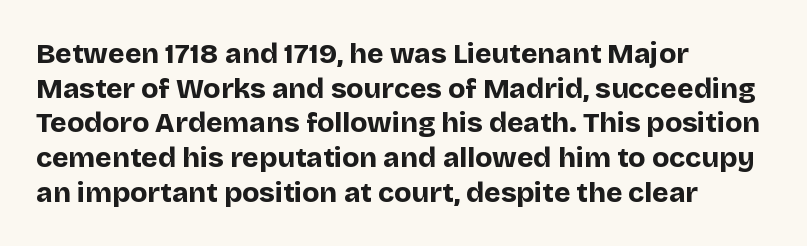
This is sans-serif lettering, the kind often seen on screens and signage. How heavy is the stroke? Heavy — this is a bold. Character widths vary here, with narrow letters taking less room than wide ones. It's the straight-up-and-down kind of type. Compared with a centered layout, this one pins lines to the left instead. Plain, unruled lines of type.
